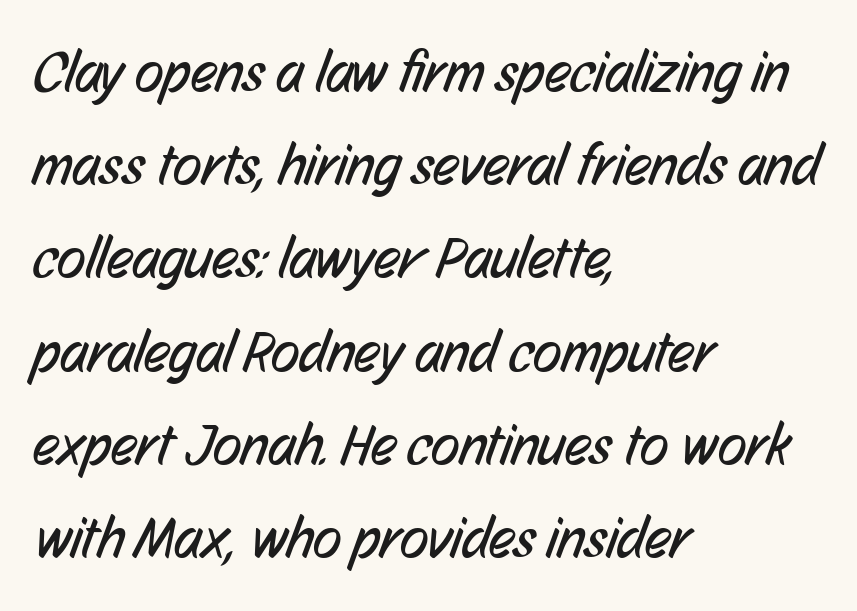
{"serif": "no", "bold": "no", "weight": "regular", "width": "condensed", "stroke_contrast": "low", "x_height": "medium", "monospaced": "no", "underline": "no", "align": "left", "line_spacing": "normal", "line_spacing_ratio": 1.58, "letter_spacing": "normal", "letter_spacing_em": 0.0, "glyph_px": 59}
